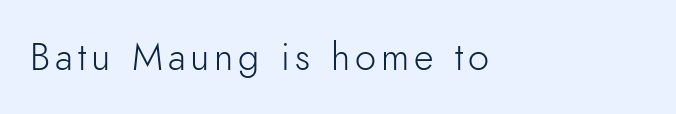
{"serif": "no", "italic": "no", "bold": "no", "weight": "light", "width": "normal", "stroke_contrast": "low", "x_height": "small", "monospaced": "no", "underline": "no", "align": "left", "glyph_px": 38}
